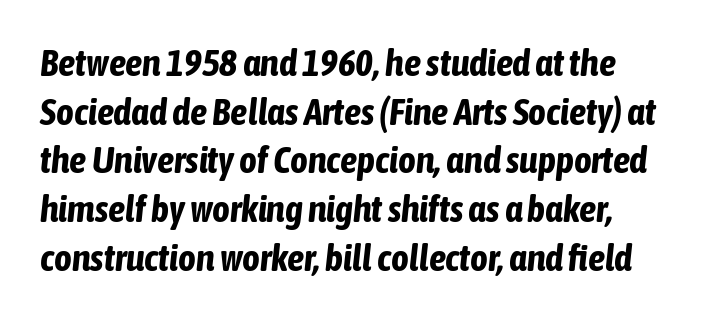
{"italic": "yes", "lean": "right", "slant_degrees": 6, "bold": "yes", "weight": "bold", "width": "condensed", "stroke_contrast": "low", "x_height": "medium", "monospaced": "no", "underline": "no", "align": "left", "line_spacing": "normal", "line_spacing_ratio": 1.28, "letter_spacing": "normal", "letter_spacing_em": 0.0, "glyph_px": 38}
